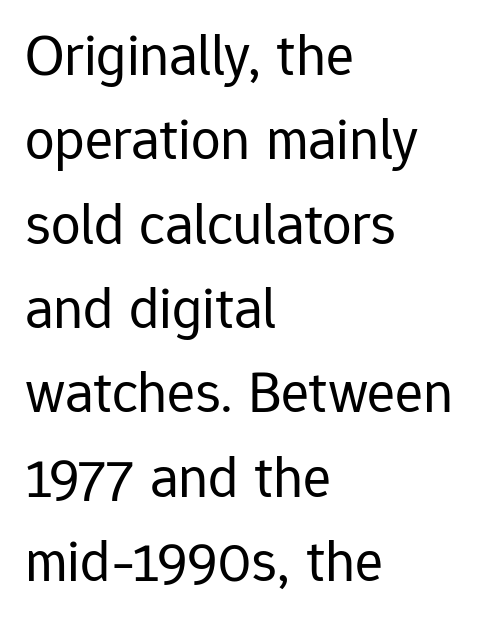
Observe the absence of serifs on each vertical stroke in this sample. You can tell it's not italic because the verticals are truly vertical. Which margin do the lines hug? The left one — the right edge is uneven. Rule under the text: the space is simply empty.
